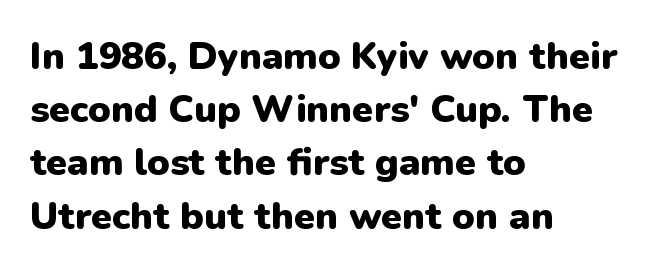
Typographically, this falls in the sans-serif category. Unmarked baselines from the first word to the last. Students, this is bold: see how much ink each stroke carries. The font's upright variant was chosen for this text. This block has exactly the height ordinary leading produces. Line beginnings align vertically; line endings do not.
